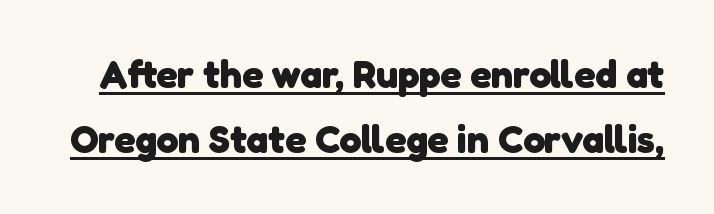
Q: Is the text bold? A: Yes.
Q: Is the typeface a serif or a sans-serif typeface? A: Sans-serif.
Q: Is the text underlined? A: Yes.
Q: Is the spacing between letters normal or unusually wide? A: Normal.
Q: Is the spacing between lines tight, normal or loose? A: Normal.
Q: Width (condensed, normal, or wide)? A: Normal.
Q: Stroke contrast? A: Low.
Q: x-height? A: Medium.
Q: Monospaced? A: No.
